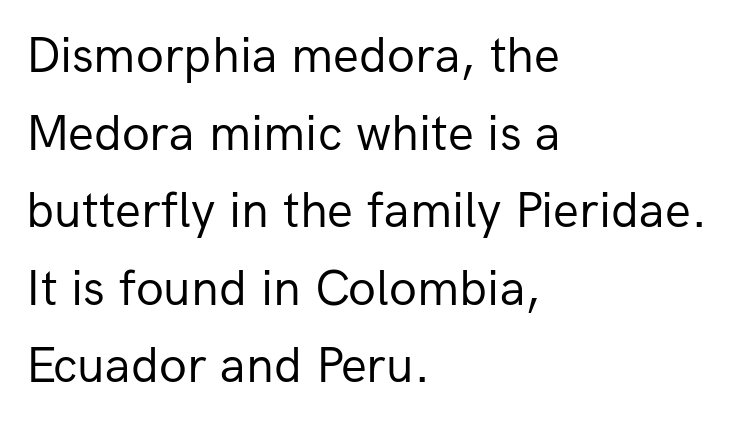
The image shows 51 px regular-weight sans-serif type, upright; set left-aligned, normal line spacing (1.52x), normal letter spacing, not underlined; low stroke contrast and a medium x-height.
